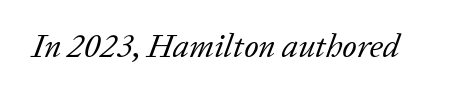
The image shows 33 px regular-weight serif type, italic (leaning right); set normal letter spacing, not underlined; low stroke contrast and a medium x-height.
